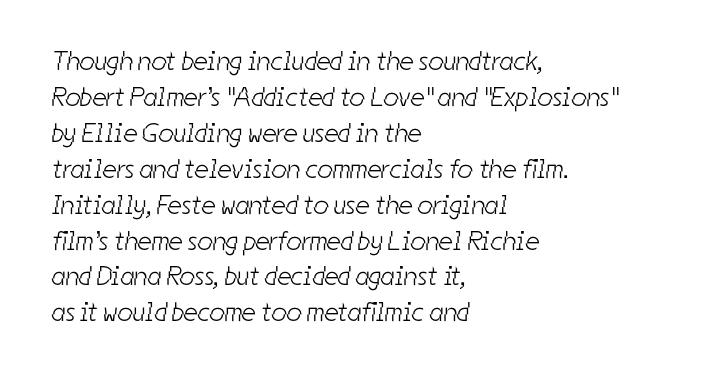
The image shows 27 px text type; set left-aligned, normal line spacing (1.33x), normal letter spacing, not underlined.
